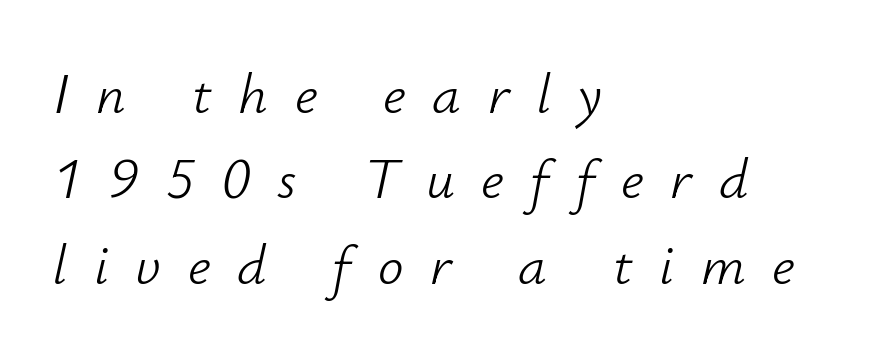
Is the block centered? No — it sits flush against the left margin. Horizontal bands of white between lines are of average thickness. Only glyphs here, with clear space below each row. Heaviness? Minimal to ordinary, like unemphasized prose.
